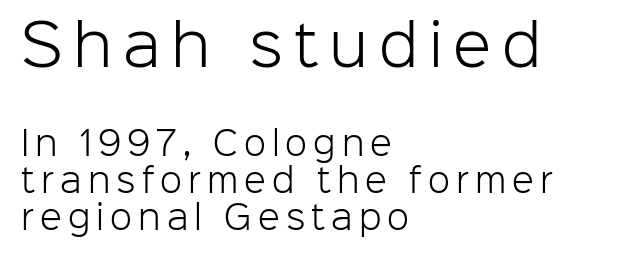
The image shows 56 px light sans-serif type, upright; set left-aligned, tight line spacing (1.15x), not underlined; the first (top) block is 1.75x larger; low stroke contrast and a medium x-height.
